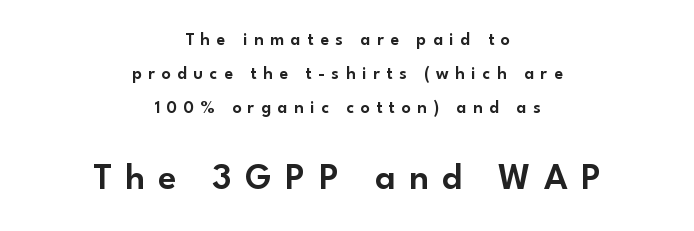
Is the block centered? Yes — each line is placed symmetrically about the middle. The specimen omits any rule beneath the text block's lines. The font's upright variant was chosen for this text. This sample has the flowing, uneven cadence of proportional lettering. To sum up the face: it is a sans, with no serifs. Reading top to bottom, the characters get bigger at the block break.
